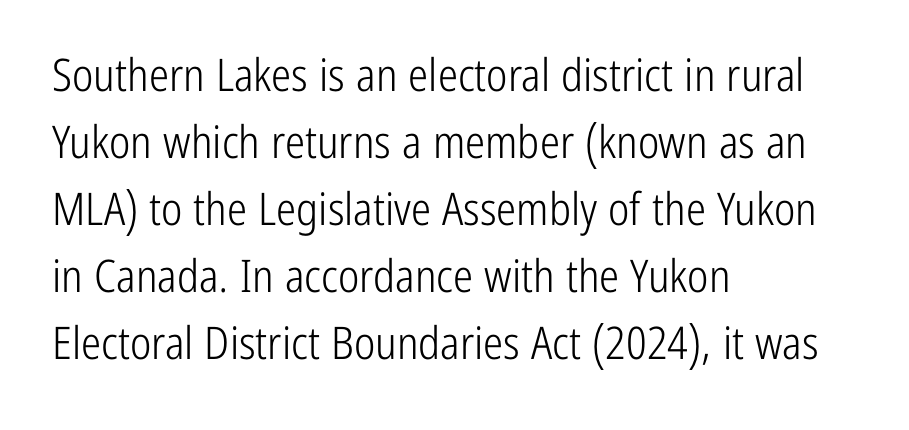
{"serif": "no", "italic": "no", "bold": "no", "weight": "light", "width": "condensed", "stroke_contrast": "low", "x_height": "medium", "monospaced": "no", "underline": "no", "align": "left", "line_spacing": "normal", "line_spacing_ratio": 1.49, "letter_spacing": "normal", "letter_spacing_em": 0.0, "glyph_px": 45}
